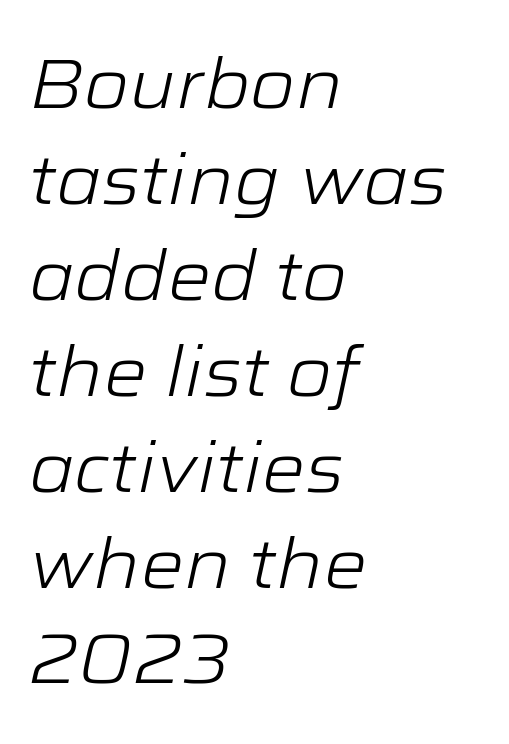
Unmarked baselines from the first word to the last. What's the leading like? Ordinary, nothing unusual. The rendering applies a slant to the glyphs. Left-aligned paragraph, ragged on the right.
